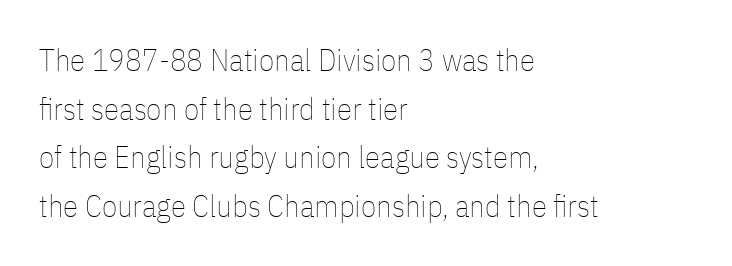
Plain, unruled lines of type. The type sits square on the baseline with zero lean. Each word holds together tightly as a unit, with standard inter-letter gaps. The rendering uses a moderate line-height, typical for paragraphs.
